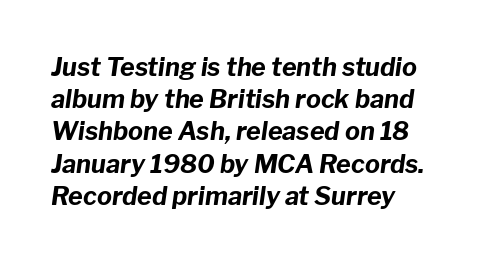
Compared with typical body copy, the letter spacing here is the same. These words are printed bold, with thick strokes throughout. The ragged edge is on the right, which tells us the setting is flush left. Evenly set lines give the paragraph a standard silhouette.
